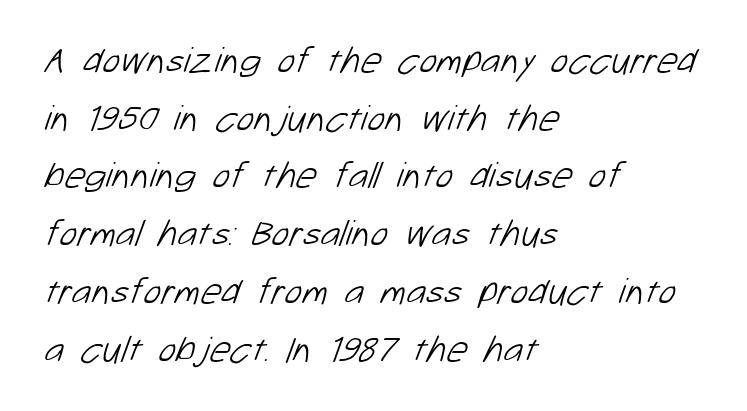
The image shows 37 px light sans-serif type; set left-aligned, normal line spacing (1.56x), normal letter spacing, not underlined; low stroke contrast and a medium x-height.
